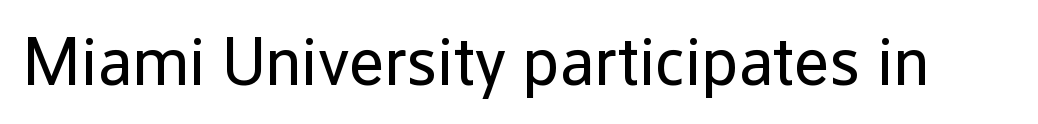
{"serif": "no", "italic": "no", "bold": "no", "weight": "regular", "width": "normal", "stroke_contrast": "low", "x_height": "medium", "monospaced": "no", "underline": "no", "letter_spacing": "normal", "letter_spacing_em": 0.0, "glyph_px": 67}
